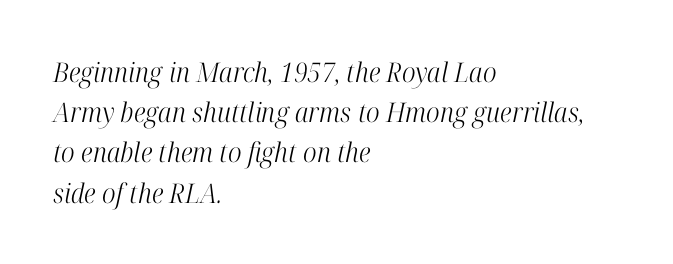
Beneath every word, the page is bare. Each line starts at the same left margin while the right side varies. Think standard paragraph weight, or any step lighter than that. The line-height multiplier appears to be the usual default. Nobody touched the tracking dial on this one.
